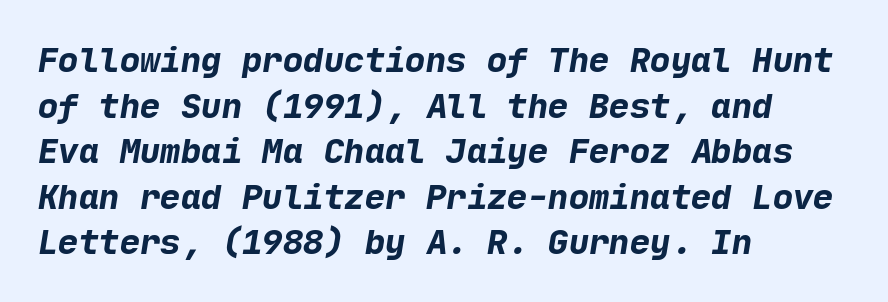
{"serif": "no", "bold": "yes", "weight": "bold", "width": "normal", "stroke_contrast": "low", "x_height": "medium", "underline": "no", "align": "left", "line_spacing": "normal", "line_spacing_ratio": 1.34, "letter_spacing": "normal", "letter_spacing_em": 0.0, "glyph_px": 34}
